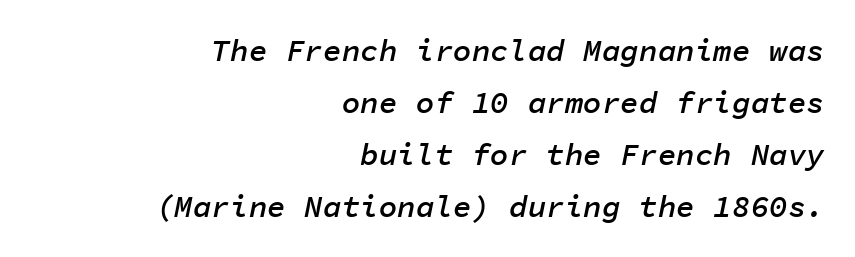
Weight: semibold (demi). Fixed-width glyphs throughout — classic coding-font behaviour. The rendering anchors every line to the right-hand side. The gap between lines stays unmarked.
